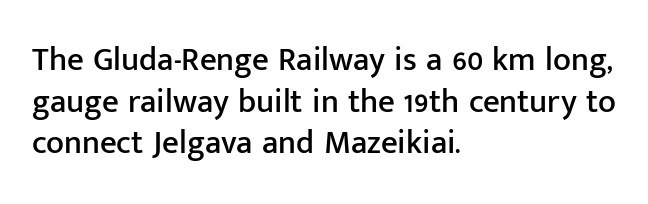
What's the leading like? Ordinary, nothing unusual. Caption: multi-line text, flush left, ragged right. This is sans-serif lettering, the kind often seen on screens and signage. This sample has the flowing, uneven cadence of proportional lettering. This sample uses an upright cut, with every glyph sitting square on the baseline. Inter-character spacing is left at the font's built-in metrics.
